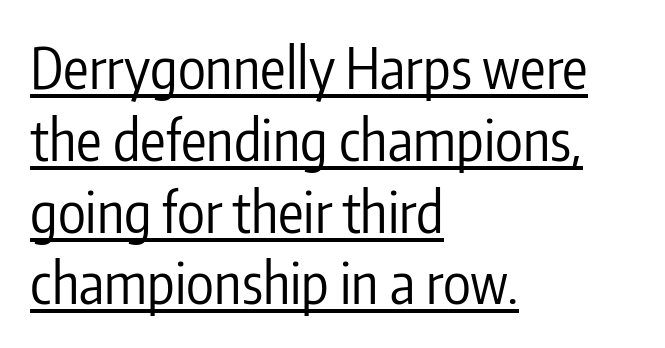
The image shows 57 px regular-weight, condensed sans-serif type, upright; set left-aligned, normal line spacing (1.26x), normal letter spacing, underlined; low stroke contrast and a medium x-height.
